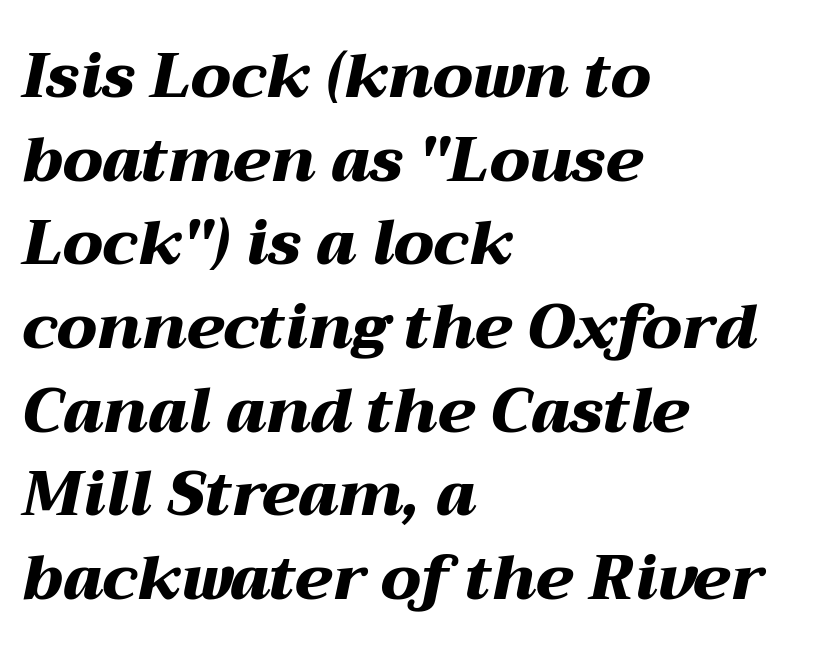
{"italic": "yes", "lean": "right", "slant_degrees": 12, "bold": "yes", "weight": "heavy", "width": "wide", "stroke_contrast": "medium", "x_height": "medium", "monospaced": "no", "underline": "no", "align": "left", "line_spacing": "normal", "line_spacing_ratio": 1.35, "letter_spacing": "normal", "letter_spacing_em": 0.0, "glyph_px": 62}
